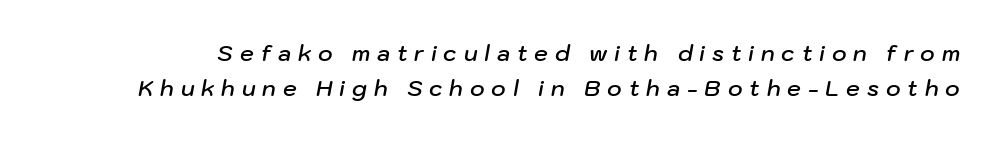
The image shows 22 px text type, italic (leaning right); set normal line spacing (1.59x), unusually wide letter spacing (+0.31 em), not underlined.
